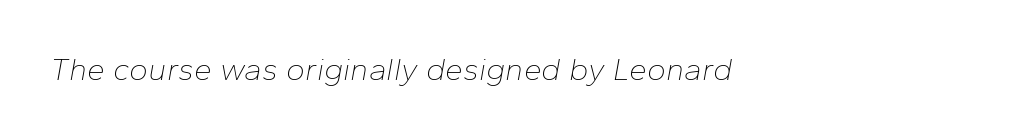
Q: Is the text bold? A: No.
Q: Is the text italic (slanted)? A: Yes, it leans right by about 10 degrees.
Q: Is the text underlined? A: No.
Q: Is the spacing between letters normal or unusually wide? A: Normal.
Q: Width (condensed, normal, or wide)? A: Normal.
Q: Stroke contrast? A: Low.
Q: x-height? A: Medium.
Q: Monospaced? A: No.
